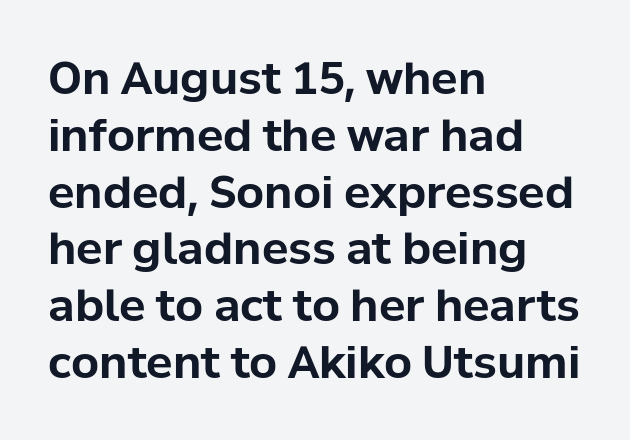
{"serif": "no", "italic": "no", "bold": "yes", "weight": "bold", "width": "normal", "stroke_contrast": "low", "x_height": "medium", "monospaced": "no", "underline": "no", "align": "left", "line_spacing": "normal", "line_spacing_ratio": 1.29, "letter_spacing": "normal", "letter_spacing_em": 0.0, "glyph_px": 44}
